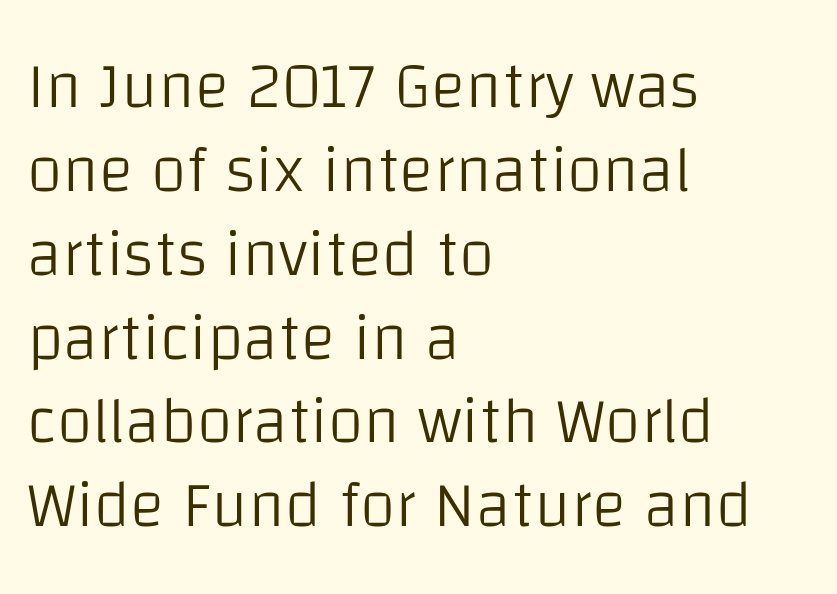
{"serif": "no", "italic": "no", "bold": "no", "weight": "light", "width": "normal", "stroke_contrast": "low", "x_height": "large", "monospaced": "no", "underline": "no", "align": "left", "line_spacing": "normal", "line_spacing_ratio": 1.29, "letter_spacing": "normal", "letter_spacing_em": 0.0, "glyph_px": 65}
